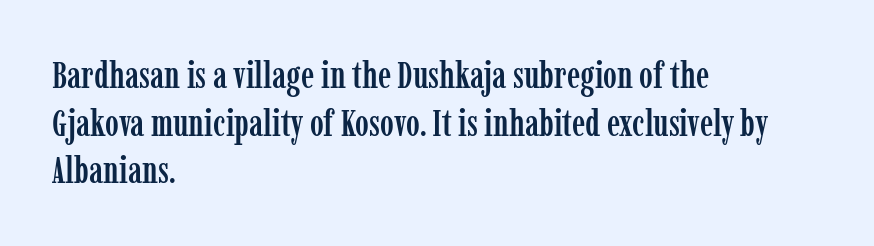
The rendering uses a moderate line-height, typical for paragraphs. The gaps between neighbouring characters are ordinary and unremarkable. Varying glyph widths throughout — classic text-font behaviour. Decoration check: the copy has no underline.
